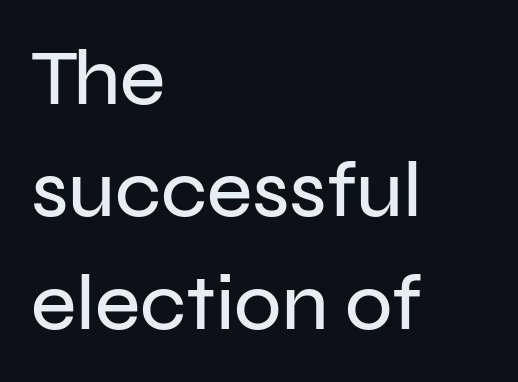
Upright lettering throughout. A typesetter would call this leading conventional body-copy spacing. Letters rest on an invisible, unmarked baseline. Are there feet on the stems? There aren't — it's a sans. The face used here is proportionally spaced, like ordinary book or web type. Every row of glyphs begins at an identical x-position on the left.
